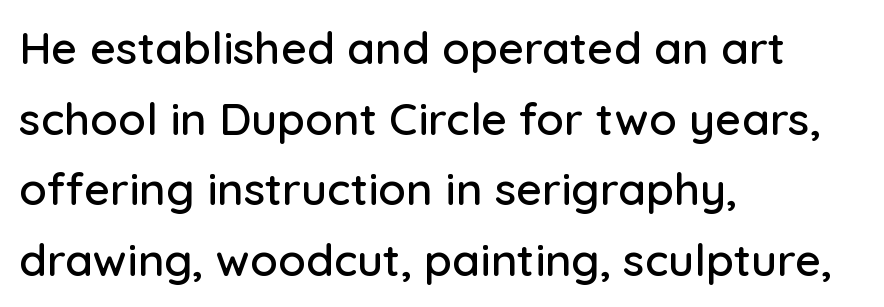
The lines in this sample share a left origin and differ only in where they stop. Descender tails drop into unmarked territory. The line texture is even and compact thanks to regular tracking. Regarding serifs, this sample does without them. Honestly, the row spacing looks completely unremarkable.
